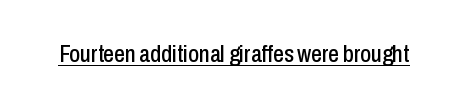
{"italic": "no", "underline": "yes", "letter_spacing": "normal", "letter_spacing_em": 0.0, "glyph_px": 24}
